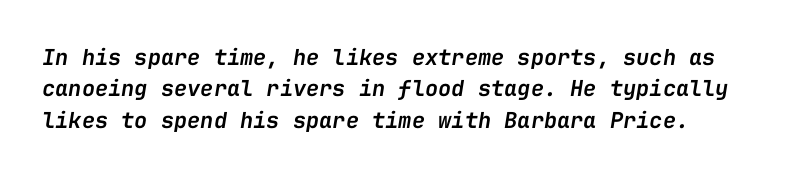
{"italic": "yes", "lean": "right", "slant_degrees": 9, "bold": "semi", "underline": "no", "line_spacing": "normal", "line_spacing_ratio": 1.43, "letter_spacing": "normal", "letter_spacing_em": 0.0, "glyph_px": 22}
